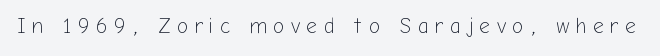
Q: Is the text bold? A: No.
Q: Is the text italic (slanted)? A: No, it is upright.
Q: Is the text underlined? A: No.
Q: Is the spacing between letters normal or unusually wide? A: Unusually wide.
